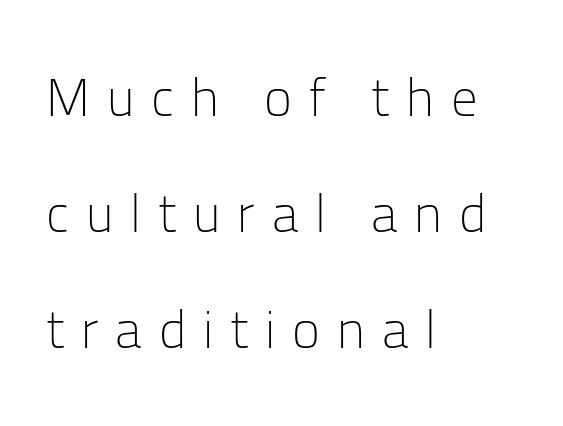
{"serif": "no", "italic": "no", "bold": "no", "weight": "light", "width": "normal", "stroke_contrast": "low", "x_height": "medium", "monospaced": "no", "underline": "no", "align": "left", "line_spacing": "loose", "line_spacing_ratio": 2.19, "letter_spacing": "wide", "letter_spacing_em": 0.32, "glyph_px": 53}
